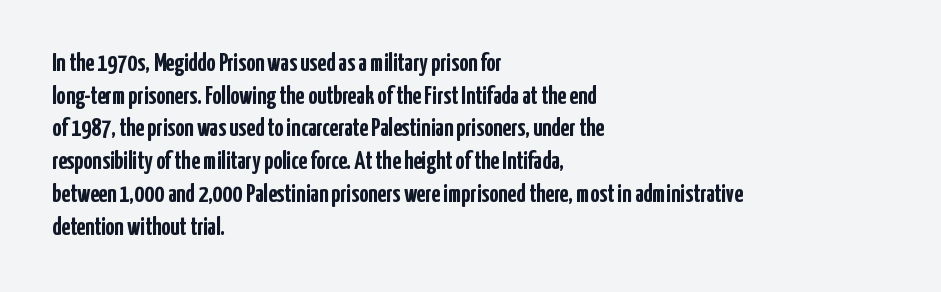
{"italic": "no", "bold": "yes", "underline": "no", "align": "left", "line_spacing": "normal", "line_spacing_ratio": 1.31, "letter_spacing": "normal", "letter_spacing_em": 0.0, "glyph_px": 25}
